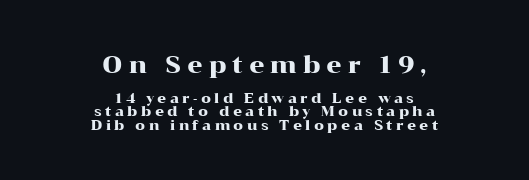
Anything drawn beneath the words? Only blank space. Characters remain perfectly vertical along every line. The typesetter chose a symmetrical, centered arrangement here. Scale decreases going downward across the two blocks. The leading is snug, giving the passage a crowded texture. A typesetter would call this heavily tracked-out type.
